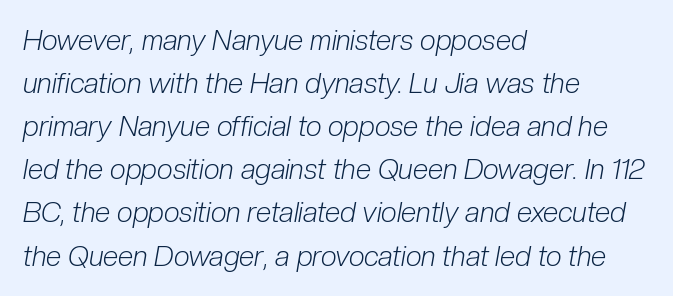
The image shows 28 px light, condensed type, italic (leaning right); set left-aligned, normal line spacing (1.54x), normal letter spacing, not underlined; low stroke contrast and a medium x-height.
